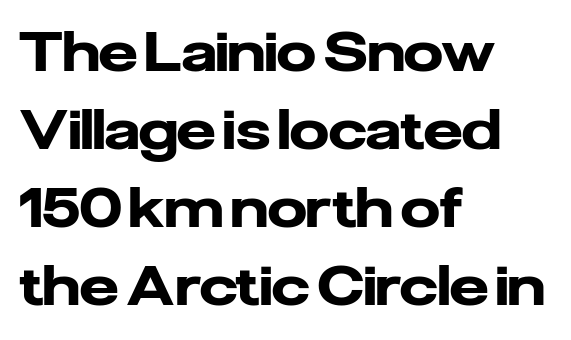
The image shows 55 px heavy sans-serif type, upright; set left-aligned, normal line spacing (1.42x), normal letter spacing, not underlined; low stroke contrast and a medium x-height.
